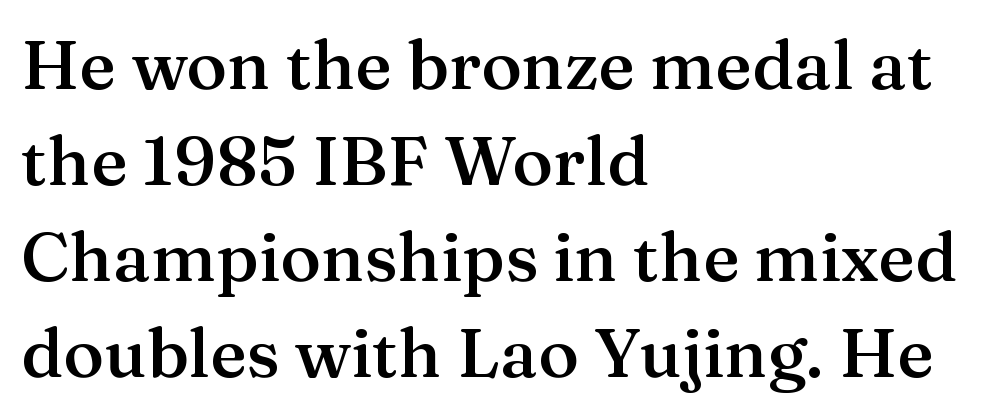
Q: Is the text bold? A: Semi-bold.
Q: Is the text italic (slanted)? A: No, it is upright.
Q: Is the typeface a serif or a sans-serif typeface? A: Serif.
Q: Is the text underlined? A: No.
Q: How is the paragraph aligned? A: Left-aligned.
Q: Is the spacing between letters normal or unusually wide? A: Normal.
Q: Is the spacing between lines tight, normal or loose? A: Normal.
Q: Width (condensed, normal, or wide)? A: Normal.
Q: Stroke contrast? A: Medium.
Q: x-height? A: Medium.
Q: Monospaced? A: No.
